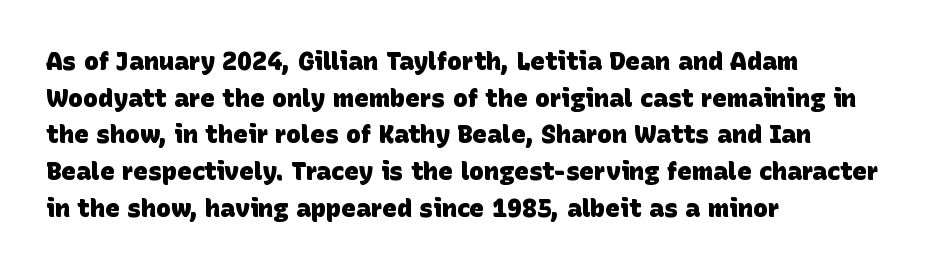
{"bold": "yes", "underline": "no", "align": "left", "line_spacing": "normal", "line_spacing_ratio": 1.47, "letter_spacing": "normal", "letter_spacing_em": 0.0, "glyph_px": 25}
